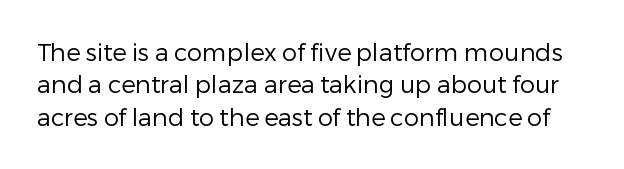
{"italic": "no", "bold": "no", "underline": "no", "line_spacing": "normal", "line_spacing_ratio": 1.35, "letter_spacing": "normal", "letter_spacing_em": 0.0, "glyph_px": 24}
